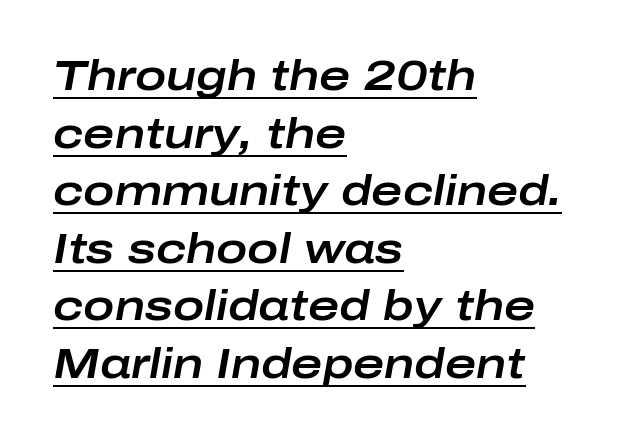
The image shows 42 px wide type, italic (leaning right); set left-aligned, normal line spacing (1.37x), normal letter spacing, underlined; low stroke contrast and a medium x-height.
